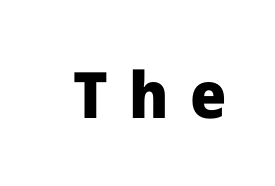
Character widths vary here, with narrow letters taking less room than wide ones. Nope, not italic — everything's standing straight. You'd pick this weight for a headline — it's a proper bold. Are there feet on the stems? There aren't — it's a sans.
